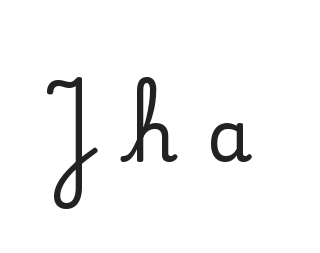
The image shows 73 px serif type, upright; set unusually wide letter spacing (+0.4 em), not underlined; low stroke contrast and a small x-height.
